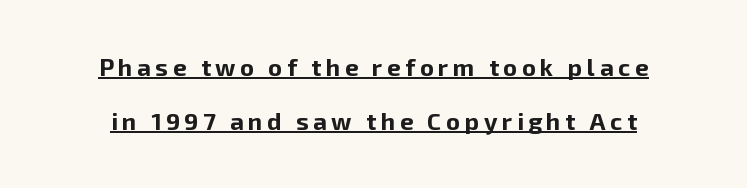
This sample carries an underscore along the baseline area. It's the straight-up-and-down kind of type. Pretty heavy lettering here — definitely bold. Is there much room between lines? Yes — plenty of vertical air separates them.
